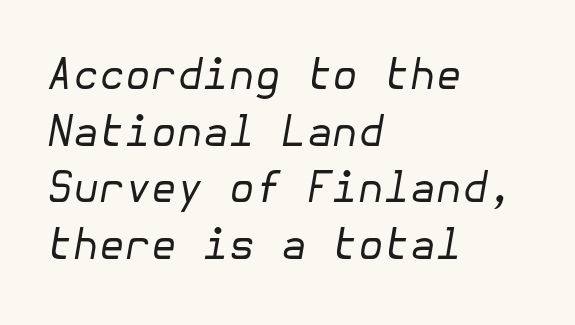
The lettering tilts uniformly, giving the passage an italic look. The letters sit at their default tracking, neither squeezed nor spread. Stroke thickness stays within the range of a standard reading face or lighter. Horizontal bands of white between lines are of average thickness.
